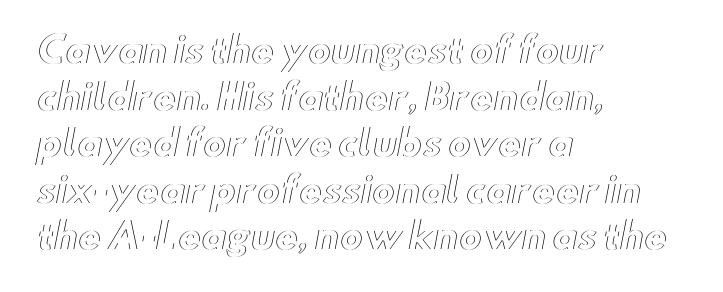
The image shows 35 px wide type; set left-aligned, normal line spacing (1.33x), normal letter spacing, not underlined; a small x-height.
